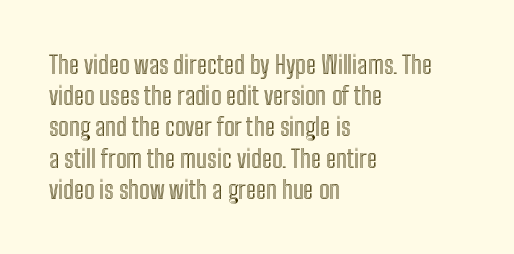
The image shows 25 px text type, upright; set left-aligned, normal line spacing (1.25x), normal letter spacing, not underlined.
